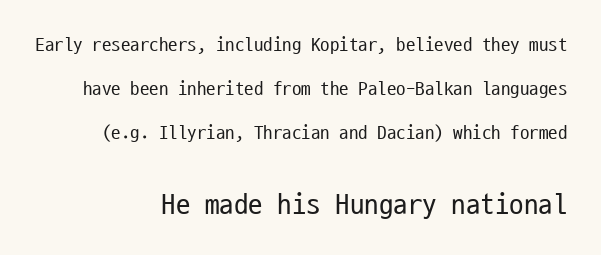
The image shows 29 px regular-weight, condensed sans-serif type, upright, monospaced; set right-aligned, loose line spacing (2.31x), normal letter spacing, not underlined; the second (bottom) block is 1.53x larger; low stroke contrast and a medium x-height.
